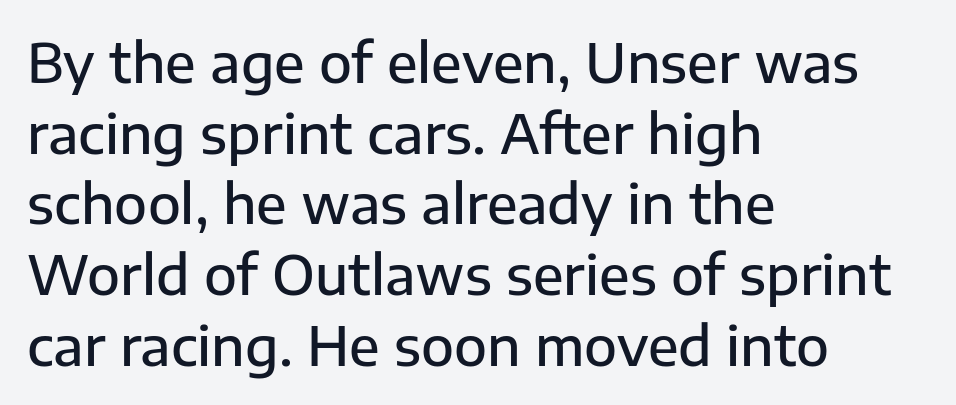
Q: Is the text bold? A: Semi-bold.
Q: Is the text italic (slanted)? A: No, it is upright.
Q: Is the typeface a serif or a sans-serif typeface? A: Sans-serif.
Q: Is the text underlined? A: No.
Q: How is the paragraph aligned? A: Left-aligned.
Q: Is the spacing between letters normal or unusually wide? A: Normal.
Q: Is the spacing between lines tight, normal or loose? A: Normal.
Q: Width (condensed, normal, or wide)? A: Normal.
Q: Stroke contrast? A: Low.
Q: x-height? A: Medium.
Q: Monospaced? A: No.
